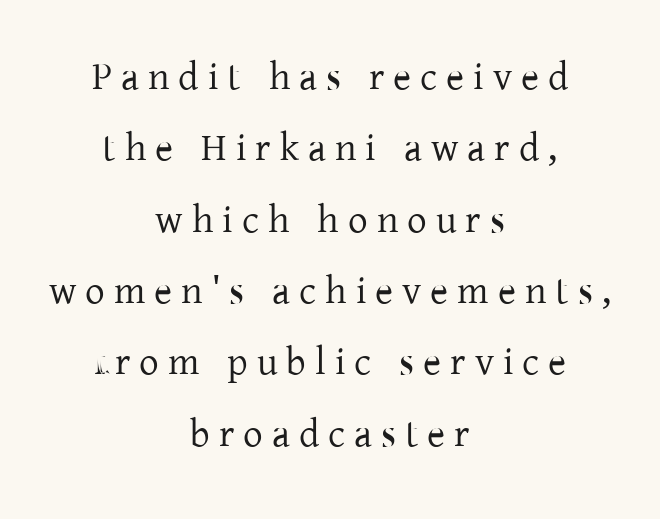
Q: Is the text bold? A: No.
Q: Is the text italic (slanted)? A: No, it is upright.
Q: Is the typeface a serif or a sans-serif typeface? A: Serif.
Q: Is the text underlined? A: No.
Q: How is the paragraph aligned? A: Centered.
Q: Is the spacing between letters normal or unusually wide? A: Unusually wide.
Q: Width (condensed, normal, or wide)? A: Normal.
Q: Stroke contrast? A: Low.
Q: x-height? A: Medium.
Q: Monospaced? A: No.
